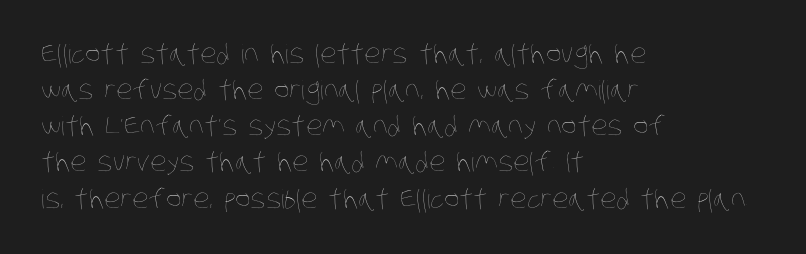
A normal amount of white space separates one row of letters from the next. Stems here are at most as thick as an everyday book face. A classic flush-left, rag-right setting is used for this passage. The zone under the glyphs is completely vacant.
